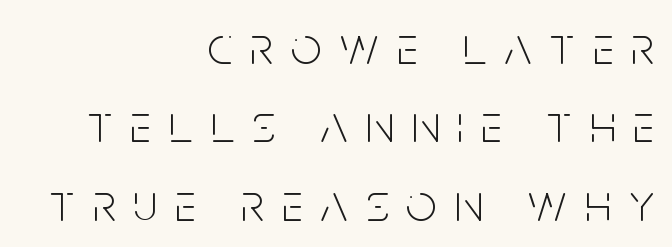
The image shows 54 px light, condensed sans-serif type, upright; set right-aligned, normal line spacing (1.45x), unusually wide letter spacing (+0.33 em), not underlined; low stroke contrast and a large x-height.
